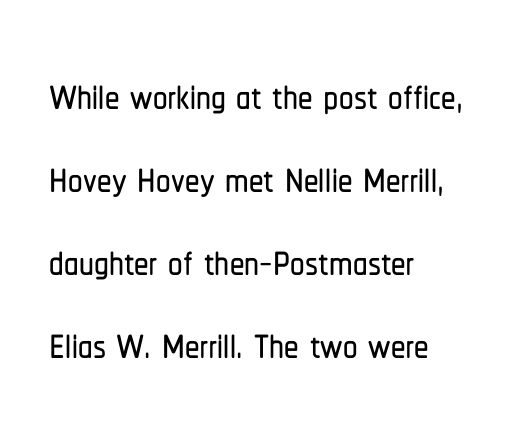
The image shows 58 px condensed sans-serif type, upright; set left-aligned, normal line spacing (1.43x), normal letter spacing, not underlined; low stroke contrast and a medium x-height.
